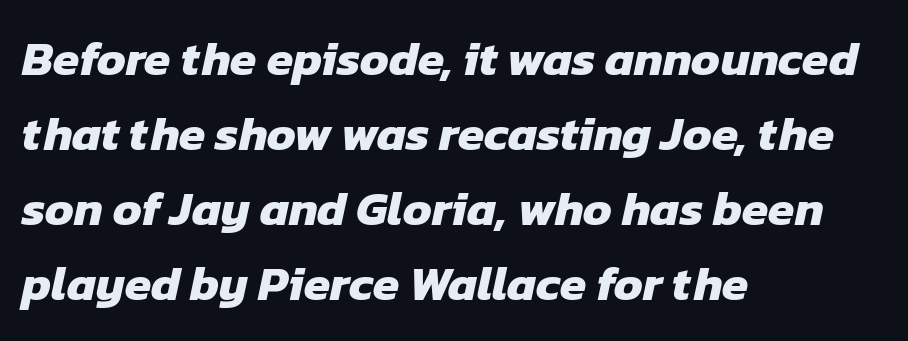
Q: Is the text bold? A: Yes.
Q: Is the typeface a serif or a sans-serif typeface? A: Sans-serif.
Q: Is the text underlined? A: No.
Q: How is the paragraph aligned? A: Left-aligned.
Q: Is the spacing between letters normal or unusually wide? A: Normal.
Q: Is the spacing between lines tight, normal or loose? A: Normal.
Q: Width (condensed, normal, or wide)? A: Normal.
Q: Stroke contrast? A: Low.
Q: x-height? A: Medium.
Q: Monospaced? A: No.
